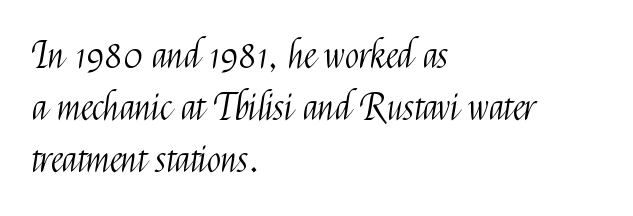
The image shows 37 px light, condensed sans-serif type; set left-aligned, normal line spacing (1.4x), normal letter spacing, not underlined; medium stroke contrast and a medium x-height.
